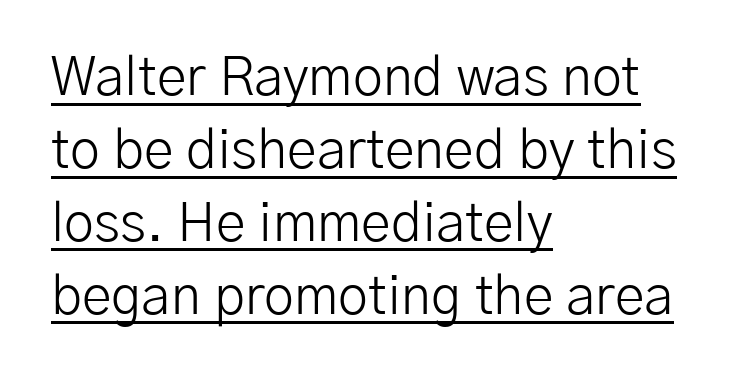
The image shows 54 px light sans-serif type, upright; set left-aligned, normal line spacing (1.35x), normal letter spacing, underlined; low stroke contrast and a medium x-height.
